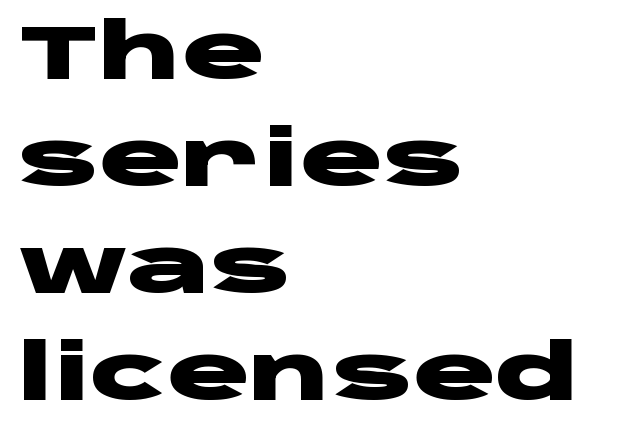
{"serif": "no", "italic": "no", "bold": "yes", "weight": "heavy", "width": "wide", "stroke_contrast": "low", "x_height": "large", "monospaced": "no", "underline": "no", "align": "left", "line_spacing": "normal", "line_spacing_ratio": 1.39, "letter_spacing": "normal", "letter_spacing_em": 0.0, "glyph_px": 77}
